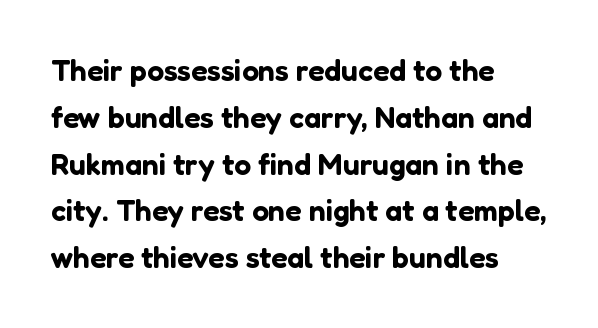
Q: Is the text italic (slanted)? A: No, it is upright.
Q: Is the typeface a serif or a sans-serif typeface? A: Sans-serif.
Q: Is the text underlined? A: No.
Q: How is the paragraph aligned? A: Left-aligned.
Q: Is the spacing between letters normal or unusually wide? A: Normal.
Q: Is the spacing between lines tight, normal or loose? A: Normal.
Q: Width (condensed, normal, or wide)? A: Normal.
Q: Stroke contrast? A: Low.
Q: x-height? A: Medium.
Q: Monospaced? A: No.
